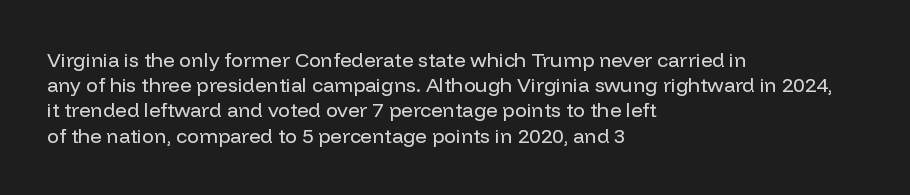
How would I describe the line gaps? Plain and ordinary. Stem width sits at or under what a default text font uses. Posture: straight, roman, zero tilt. Underlining? Definitely not there. How are the letters spaced? Ordinarily, with no added tracking. Alignment: flush left.
